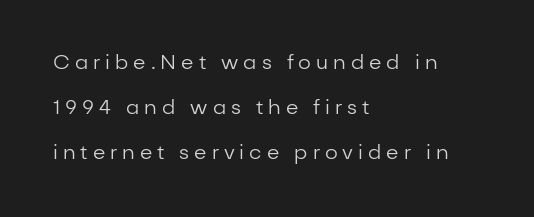
The image shows 20 px text type, upright; set left-aligned, loose line spacing (2.24x), unusually wide letter spacing (+0.25 em), not underlined.
